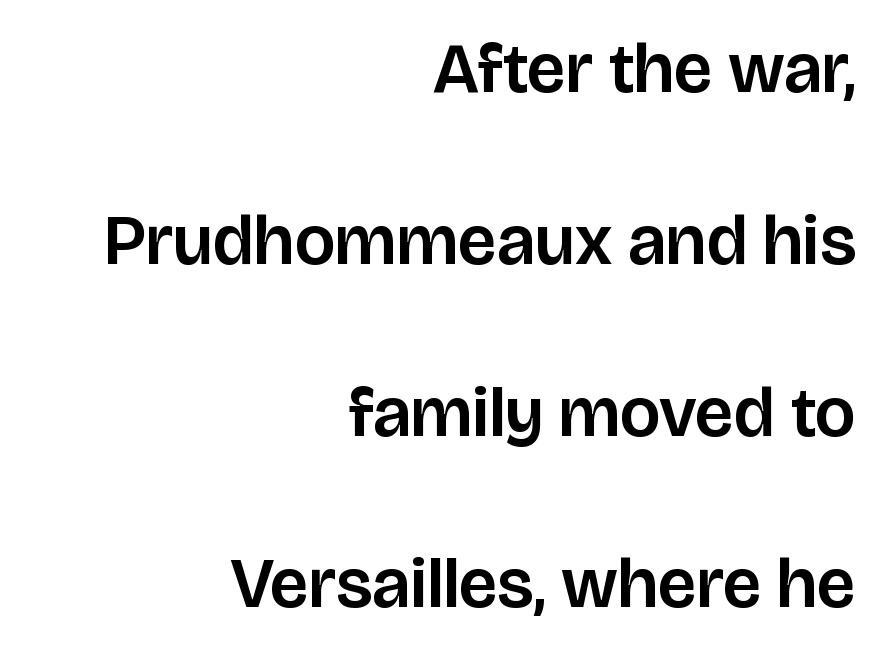
{"serif": "no", "italic": "no", "width": "normal", "stroke_contrast": "low", "x_height": "large", "monospaced": "no", "underline": "no", "align": "right", "line_spacing": "loose", "line_spacing_ratio": 2.42, "letter_spacing": "normal", "letter_spacing_em": 0.0, "glyph_px": 71}
